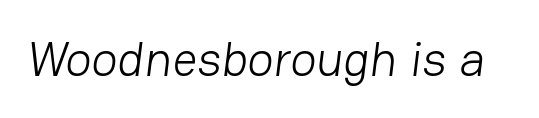
Q: Is the text bold? A: No.
Q: Is the typeface a serif or a sans-serif typeface? A: Sans-serif.
Q: Is the text underlined? A: No.
Q: Is the spacing between letters normal or unusually wide? A: Normal.
Q: Width (condensed, normal, or wide)? A: Normal.
Q: Stroke contrast? A: Low.
Q: x-height? A: Medium.
Q: Monospaced? A: No.
